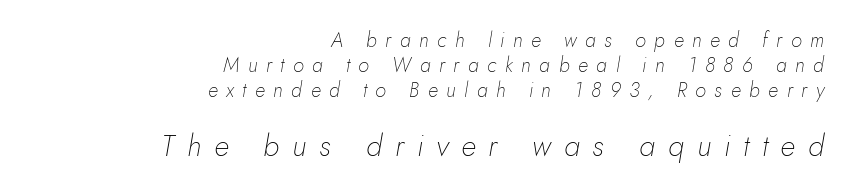
{"italic": "yes", "lean": "right", "slant_degrees": 10, "bold": "no", "weight": "thin", "width": "normal", "stroke_contrast": "low", "x_height": "small", "monospaced": "no", "underline": "no", "align": "right", "line_spacing": "normal", "line_spacing_ratio": 1.25, "letter_spacing": "wide", "letter_spacing_em": 0.43, "larger_block": "second", "size_ratio": 1.5, "glyph_px": 30}
